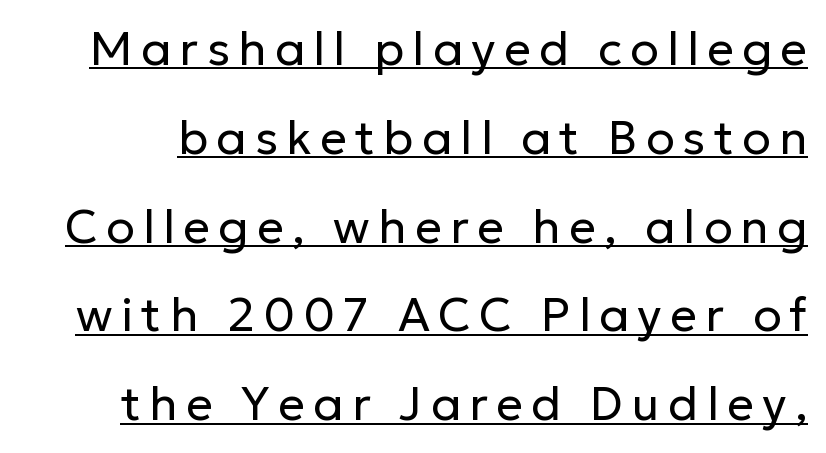
The image shows 47 px regular-weight sans-serif type, upright; set line spacing 1.89x, underlined; low stroke contrast and a medium x-height.
